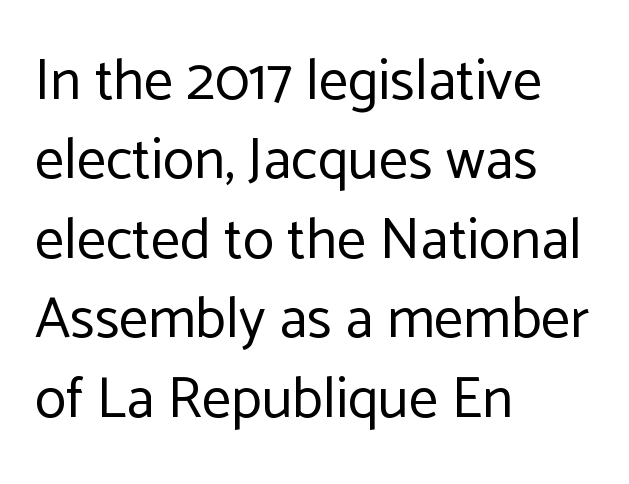
Q: Is the text bold? A: No.
Q: Is the text italic (slanted)? A: No, it is upright.
Q: Is the typeface a serif or a sans-serif typeface? A: Sans-serif.
Q: Is the text underlined? A: No.
Q: How is the paragraph aligned? A: Left-aligned.
Q: Is the spacing between letters normal or unusually wide? A: Normal.
Q: Is the spacing between lines tight, normal or loose? A: Normal.
Q: Width (condensed, normal, or wide)? A: Normal.
Q: Stroke contrast? A: Low.
Q: x-height? A: Medium.
Q: Monospaced? A: No.
